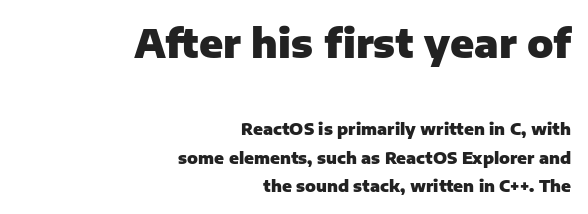
Q: Is the text bold? A: Yes.
Q: Is the text italic (slanted)? A: No, it is upright.
Q: Is the typeface a serif or a sans-serif typeface? A: Sans-serif.
Q: Is the text underlined? A: No.
Q: How is the paragraph aligned? A: Right-aligned.
Q: Is the spacing between letters normal or unusually wide? A: Normal.
Q: Which block of text is set in a larger size, the first (top) or the second (bottom)? A: The first (top) one.
Q: Width (condensed, normal, or wide)? A: Normal.
Q: Stroke contrast? A: Low.
Q: x-height? A: Medium.
Q: Monospaced? A: No.
